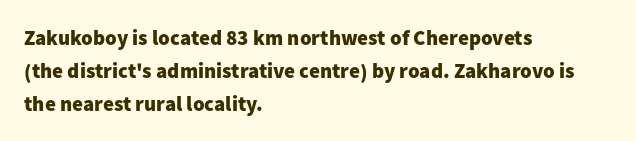
The image shows 21 px bold type, upright; set left-aligned, normal line spacing (1.57x), normal letter spacing, not underlined.
